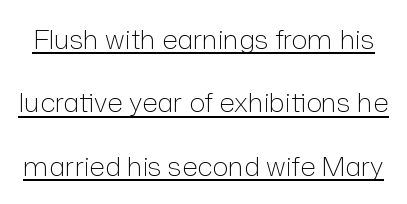
Q: Is the text bold? A: No.
Q: Is the text italic (slanted)? A: No, it is upright.
Q: Is the text underlined? A: Yes.
Q: Is the spacing between letters normal or unusually wide? A: Normal.
Q: Is the spacing between lines tight, normal or loose? A: Loose.
